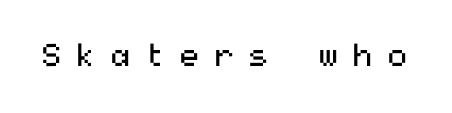
Caption: expanded tracking, letters set apart. Unbolded letterforms with no extra heft. Is this a sans? Yes — the strokes have no serifs. Beneath every word, the page is bare. You can tell it's not italic because the verticals are truly vertical.
